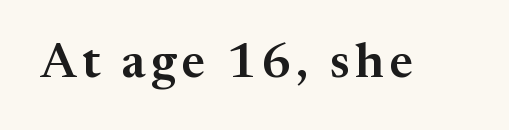
{"serif": "yes", "italic": "no", "width": "normal", "stroke_contrast": "medium", "x_height": "medium", "monospaced": "no", "underline": "no", "glyph_px": 49}
